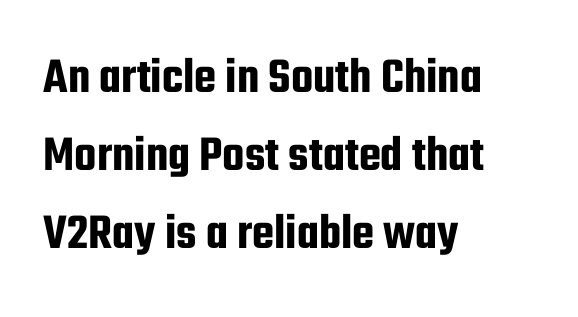
Q: Is the text italic (slanted)? A: No, it is upright.
Q: Is the typeface a serif or a sans-serif typeface? A: Sans-serif.
Q: Is the text underlined? A: No.
Q: How is the paragraph aligned? A: Left-aligned.
Q: Is the spacing between letters normal or unusually wide? A: Normal.
Q: Is the spacing between lines tight, normal or loose? A: Normal.
Q: Width (condensed, normal, or wide)? A: Condensed.
Q: Stroke contrast? A: Low.
Q: x-height? A: Medium.
Q: Monospaced? A: No.
